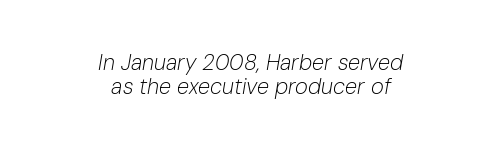
{"italic": "yes", "lean": "right", "slant_degrees": 10, "bold": "no", "underline": "no", "align": "center", "line_spacing": "tight", "line_spacing_ratio": 1.07, "letter_spacing": "normal", "letter_spacing_em": 0.0, "glyph_px": 22}
